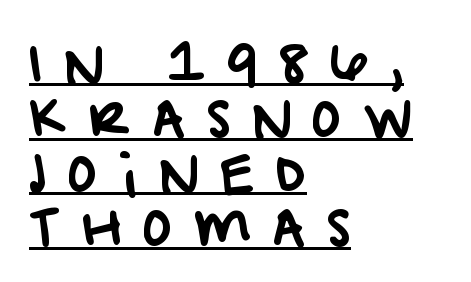
This sample has the flowing, uneven cadence of proportional lettering. Underline: present. Inter-character spacing is expanded well beyond the font's built-in metrics. This sample is left-justified, so line endings fall wherever the words run out.
